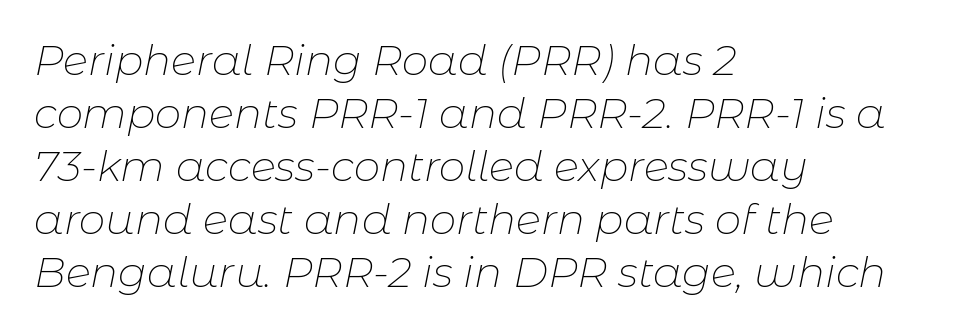
Q: Is the text bold? A: No.
Q: Is the text italic (slanted)? A: Yes, it leans right by about 11 degrees.
Q: Is the text underlined? A: No.
Q: How is the paragraph aligned? A: Left-aligned.
Q: Is the spacing between letters normal or unusually wide? A: Normal.
Q: Is the spacing between lines tight, normal or loose? A: Normal.
Q: Width (condensed, normal, or wide)? A: Normal.
Q: Stroke contrast? A: Low.
Q: x-height? A: Medium.
Q: Monospaced? A: No.
